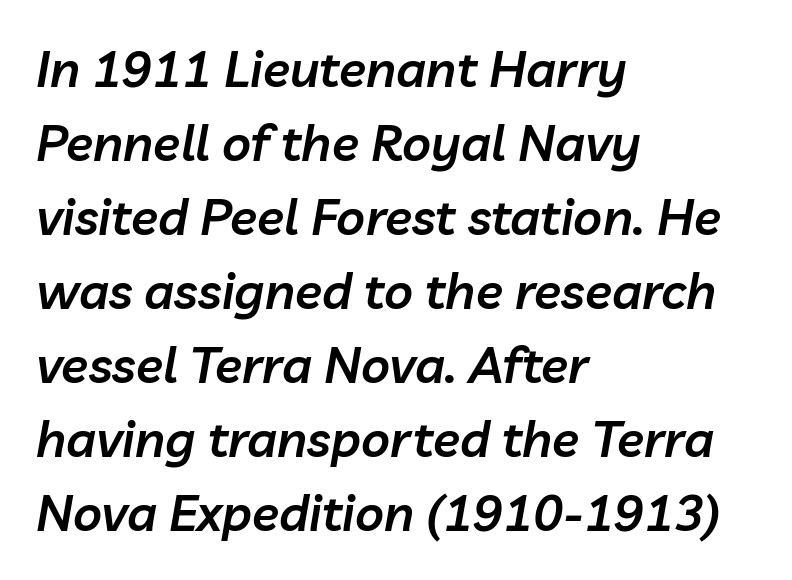
The image shows 50 px semibold type, italic (leaning right); set left-aligned, normal line spacing (1.48x), normal letter spacing, not underlined; low stroke contrast and a medium x-height.
